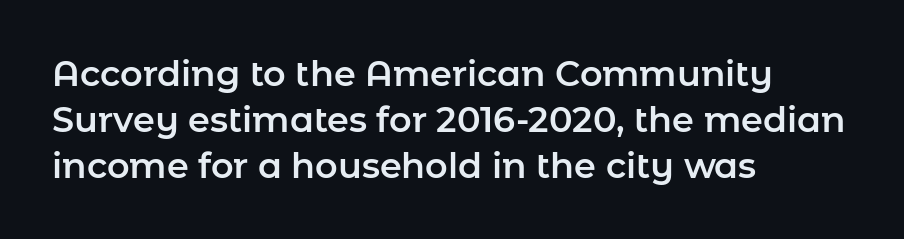
The image shows 35 px sans-serif type, upright; set left-aligned, normal line spacing (1.31x), normal letter spacing, not underlined; low stroke contrast and a medium x-height.
